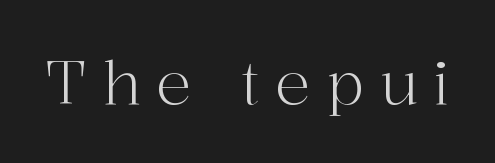
Students, note that the glyphs here are deliberately spaced far apart. Ascenders rise straight up at ninety degrees. Note the varied advance widths — an 'i' is clearly narrower than an 'm'. Typographically, this falls in the serif category.
